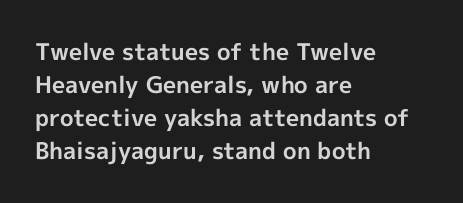
{"italic": "no", "bold": "yes", "underline": "no", "align": "left", "line_spacing": "normal", "line_spacing_ratio": 1.44, "letter_spacing": "normal", "letter_spacing_em": 0.0, "glyph_px": 23}
